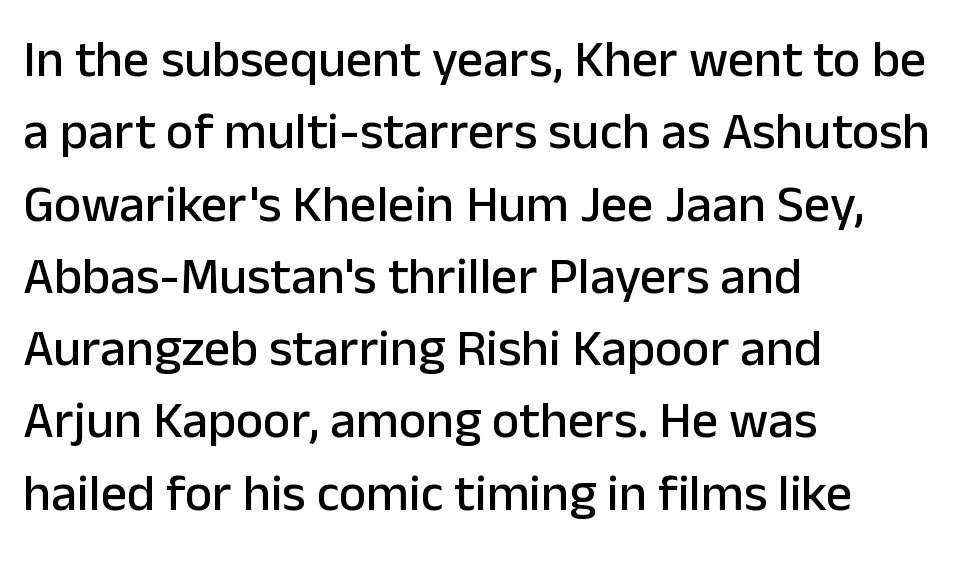
The image shows 52 px sans-serif type, upright; set left-aligned, normal line spacing (1.39x), normal letter spacing, not underlined; low stroke contrast and a medium x-height.
